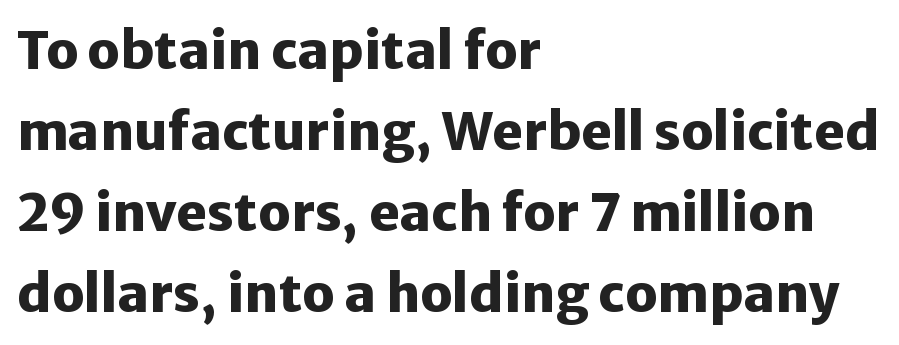
Q: Is the text bold? A: Yes.
Q: Is the text italic (slanted)? A: No, it is upright.
Q: Is the typeface a serif or a sans-serif typeface? A: Sans-serif.
Q: Is the text underlined? A: No.
Q: How is the paragraph aligned? A: Left-aligned.
Q: Is the spacing between letters normal or unusually wide? A: Normal.
Q: Is the spacing between lines tight, normal or loose? A: Normal.
Q: Width (condensed, normal, or wide)? A: Normal.
Q: Stroke contrast? A: Low.
Q: x-height? A: Medium.
Q: Monospaced? A: No.
